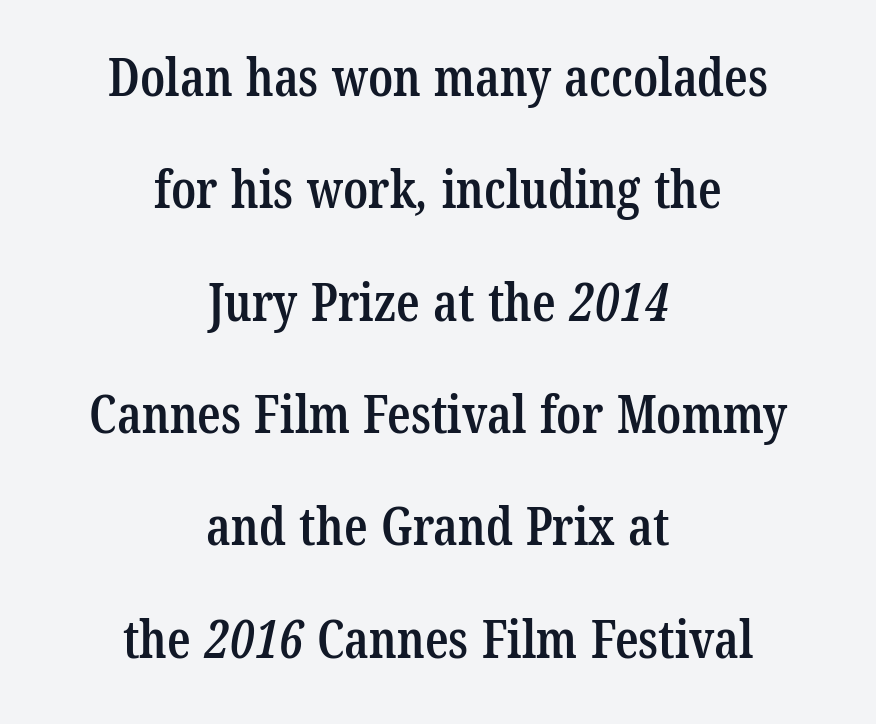
{"serif": "yes", "bold": "semi", "weight": "semibold", "width": "condensed", "stroke_contrast": "low", "x_height": "medium", "monospaced": "no", "underline": "no", "align": "center", "line_spacing": "loose", "line_spacing_ratio": 2.16, "letter_spacing": "normal", "letter_spacing_em": 0.0, "glyph_px": 52}
